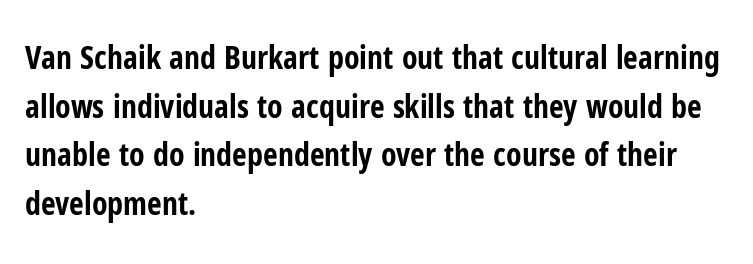
Q: Is the text bold? A: Yes.
Q: Is the text italic (slanted)? A: No, it is upright.
Q: Is the typeface a serif or a sans-serif typeface? A: Sans-serif.
Q: Is the text underlined? A: No.
Q: How is the paragraph aligned? A: Left-aligned.
Q: Is the spacing between letters normal or unusually wide? A: Normal.
Q: Is the spacing between lines tight, normal or loose? A: Normal.
Q: Width (condensed, normal, or wide)? A: Condensed.
Q: Stroke contrast? A: Low.
Q: x-height? A: Medium.
Q: Monospaced? A: No.
